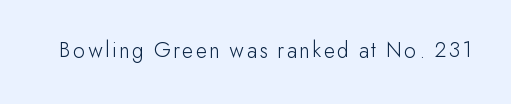
The image shows 23 px text type, upright; set not underlined.
